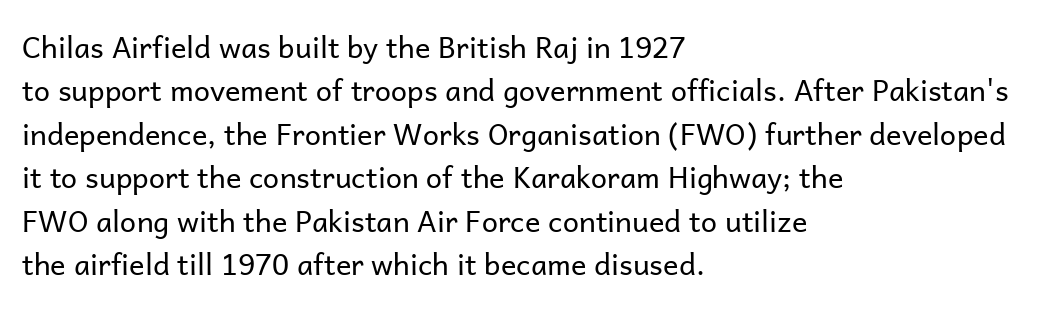
Q: Is the text bold? A: No.
Q: Is the text italic (slanted)? A: No, it is upright.
Q: Is the typeface a serif or a sans-serif typeface? A: Sans-serif.
Q: Is the text underlined? A: No.
Q: How is the paragraph aligned? A: Left-aligned.
Q: Is the spacing between letters normal or unusually wide? A: Normal.
Q: Is the spacing between lines tight, normal or loose? A: Normal.
Q: Width (condensed, normal, or wide)? A: Normal.
Q: Stroke contrast? A: Low.
Q: x-height? A: Medium.
Q: Monospaced? A: No.
